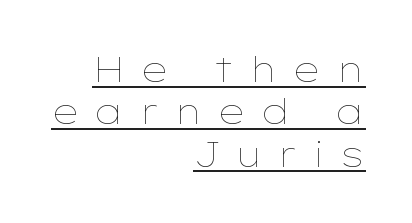
The image shows 35 px thin, wide type, upright; set right-aligned, line spacing 1.21x, unusually wide letter spacing (+0.42 em), underlined; low stroke contrast and a medium x-height.
